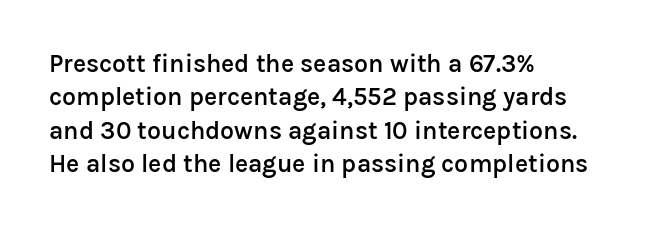
Q: Is the text bold? A: Semi-bold.
Q: Is the text italic (slanted)? A: No, it is upright.
Q: Is the text underlined? A: No.
Q: How is the paragraph aligned? A: Left-aligned.
Q: Is the spacing between letters normal or unusually wide? A: Normal.
Q: Is the spacing between lines tight, normal or loose? A: Normal.
